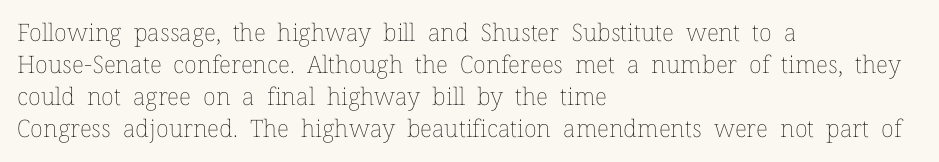
{"italic": "no", "bold": "no", "underline": "no", "align": "left", "line_spacing": "normal", "line_spacing_ratio": 1.33, "letter_spacing": "normal", "letter_spacing_em": 0.0, "glyph_px": 24}
